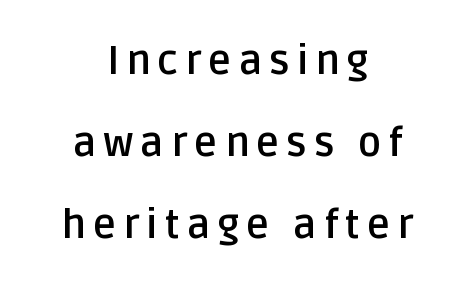
{"serif": "no", "italic": "no", "bold": "yes", "weight": "semibold", "width": "normal", "stroke_contrast": "low", "x_height": "large", "monospaced": "no", "underline": "no", "align": "center", "line_spacing": "loose", "line_spacing_ratio": 2.05, "glyph_px": 40}
